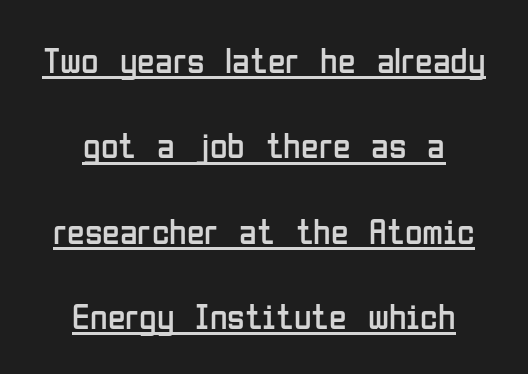
If you folded the block vertically in half, each line would mirror itself in length. Quick note: not italic, upright. Characters follow at the spacing the type designer built in. The rendering uses a large line-height, opening up the rows.
